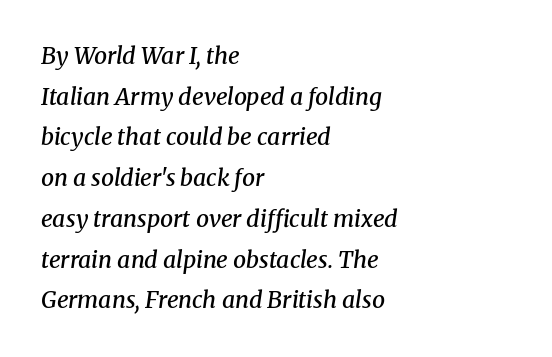
{"italic": "yes", "lean": "right", "slant_degrees": 8, "bold": "semi", "underline": "no", "align": "left", "line_spacing_ratio": 1.77, "letter_spacing": "normal", "letter_spacing_em": 0.0, "glyph_px": 23}
